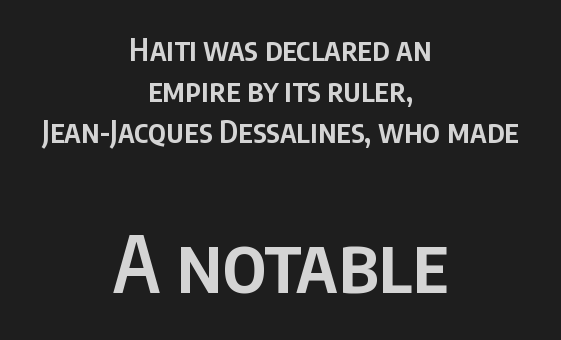
The image shows 77 px semibold, condensed sans-serif type, upright; set centered, normal line spacing (1.32x), normal letter spacing, not underlined; the second (bottom) block is 2.48x larger; low stroke contrast and a large x-height.
